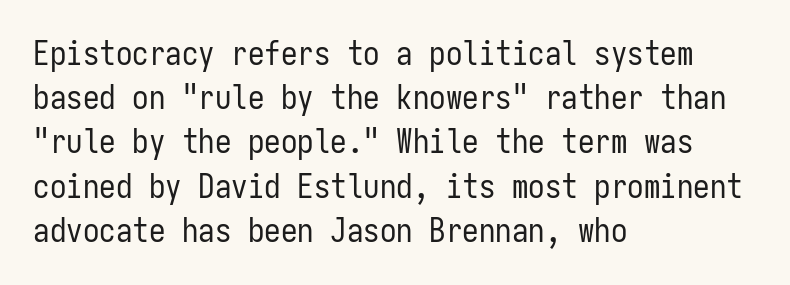
The tracking reads as untouched default to a designer's eye. Classification — sans serif. Unlike italic type, these characters show no tilt at all. Weight: not bold — regular or lighter. Line spacing here is normal. The foot of each line stays bare and open.
